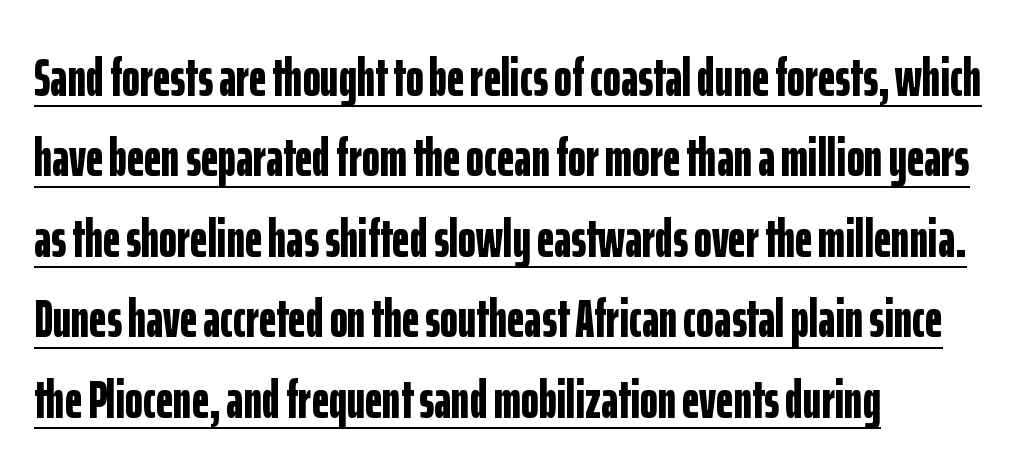
Italic? Not at all — the glyphs are vertical. As a designer I'd log this as weight 700, bold. Note the varied advance widths — an 'i' is clearly narrower than an 'm'. The designer left line spacing at the default.
